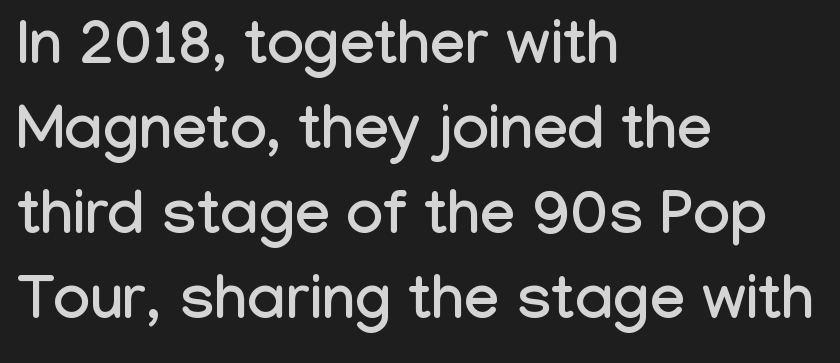
{"serif": "no", "italic": "no", "width": "condensed", "stroke_contrast": "low", "x_height": "medium", "monospaced": "no", "underline": "no", "align": "left", "line_spacing": "normal", "line_spacing_ratio": 1.37, "letter_spacing": "normal", "letter_spacing_em": 0.0, "glyph_px": 62}
